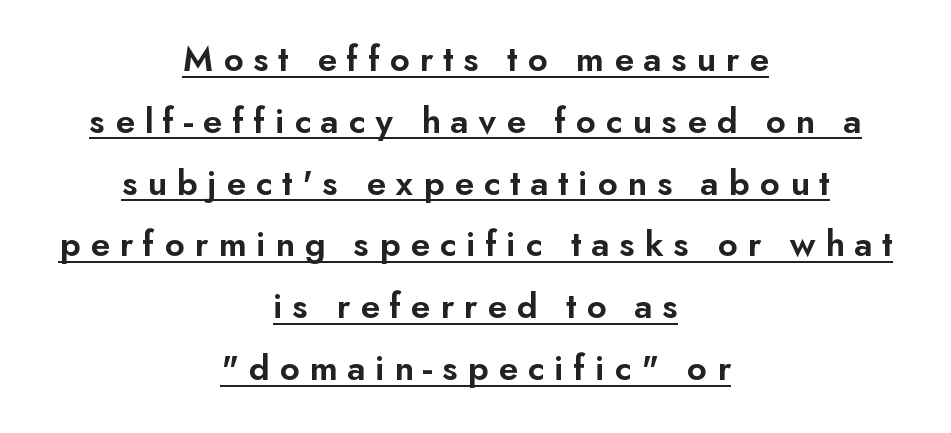
{"serif": "no", "italic": "no", "bold": "semi", "weight": "semibold", "width": "normal", "stroke_contrast": "low", "x_height": "small", "monospaced": "no", "underline": "yes", "align": "center", "line_spacing": "normal", "line_spacing_ratio": 1.67, "letter_spacing": "wide", "letter_spacing_em": 0.26, "glyph_px": 37}
